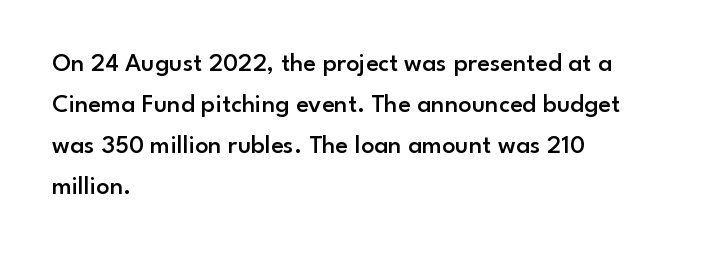
Bold? Not quite — semibold, heavier than regular but stopping short. In CSS terms this would be text-align: left. Does extra space separate the letters? No, they use regular spacing. How would I describe the line gaps? Plain and ordinary. Unlike italic type, these characters show no tilt at all. Honestly, there is no underline to notice here at all.
